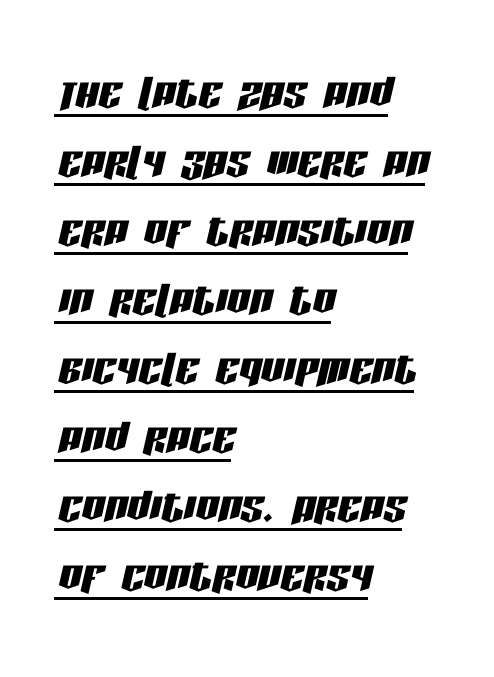
The image shows 57 px condensed type, italic (leaning right); set left-aligned, line spacing 1.21x, normal letter spacing, underlined; low stroke contrast and a large x-height.
